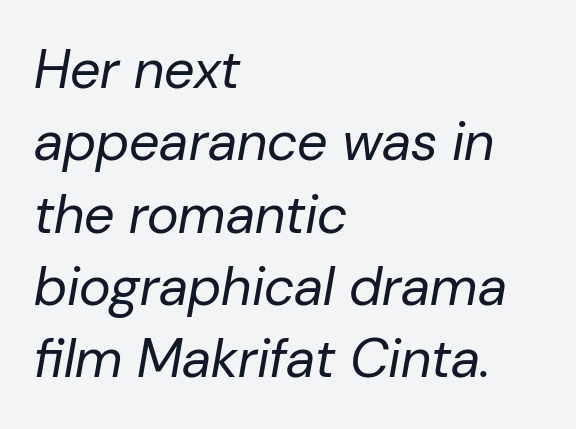
Q: Is the text bold? A: No.
Q: Is the text italic (slanted)? A: Yes, it leans right by about 10 degrees.
Q: Is the text underlined? A: No.
Q: How is the paragraph aligned? A: Left-aligned.
Q: Is the spacing between letters normal or unusually wide? A: Normal.
Q: Is the spacing between lines tight, normal or loose? A: Normal.
Q: Width (condensed, normal, or wide)? A: Normal.
Q: Stroke contrast? A: Low.
Q: x-height? A: Medium.
Q: Monospaced? A: No.
